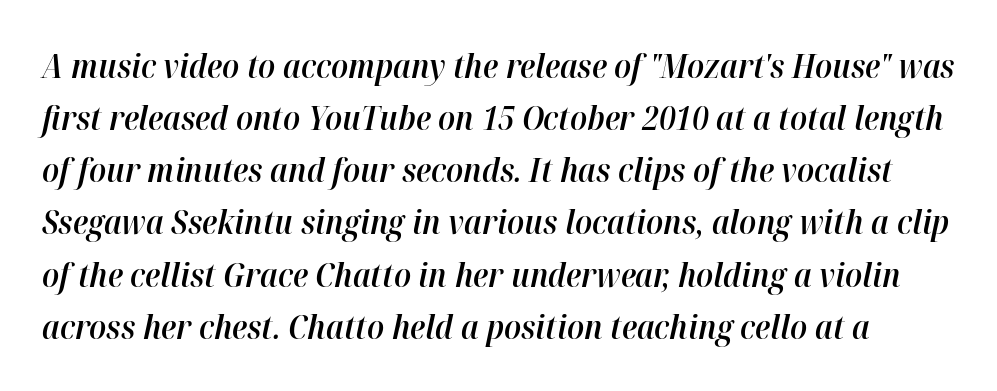
Baseline-to-baseline distance is the conventional proportion of letter height. No extra tracking has been applied to these lines. This rendering features lettering with no underline. Bold? Not quite — semibold, heavier than regular but stopping short.
